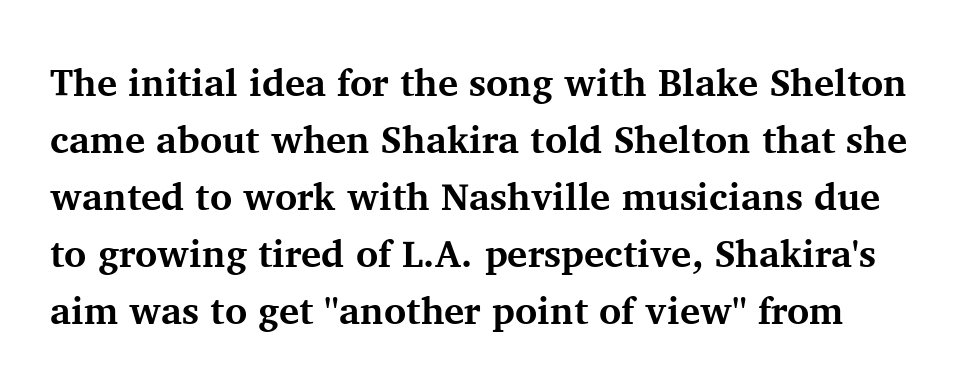
{"serif": "yes", "italic": "no", "bold": "yes", "weight": "bold", "width": "normal", "stroke_contrast": "medium", "x_height": "medium", "monospaced": "no", "underline": "no", "line_spacing": "normal", "line_spacing_ratio": 1.5, "letter_spacing": "normal", "letter_spacing_em": 0.0, "glyph_px": 38}
